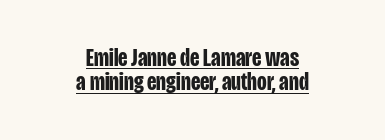
The strokes are fattened all the way to bold. The sample's only ornament is a line tracing under the words. Leading is clearly below the norm, producing a dense column. Which margin do the lines hug? Neither — every line sits in the middle.
